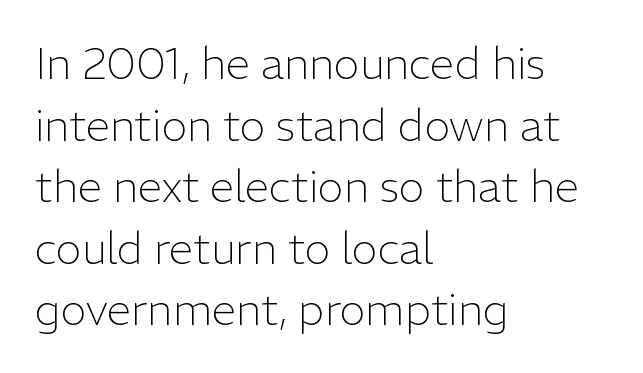
The letters sit at their default tracking, neither squeezed nor spread. The glyphs in this specimen are sans serif. Italic: no, the glyphs are upright roman. You could not count columns in this text — the font is proportionally spaced.
